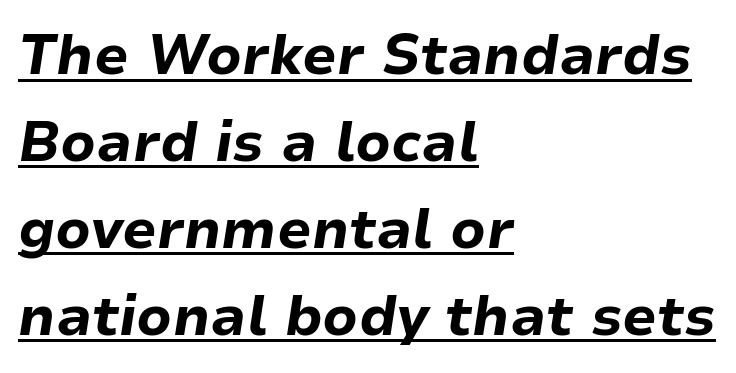
Q: Is the text bold? A: Yes.
Q: Is the text italic (slanted)? A: Yes, it leans right by about 9 degrees.
Q: Is the text underlined? A: Yes.
Q: How is the paragraph aligned? A: Left-aligned.
Q: Is the spacing between letters normal or unusually wide? A: Normal.
Q: Is the spacing between lines tight, normal or loose? A: Normal.
Q: Width (condensed, normal, or wide)? A: Normal.
Q: Stroke contrast? A: Low.
Q: x-height? A: Medium.
Q: Monospaced? A: No.
